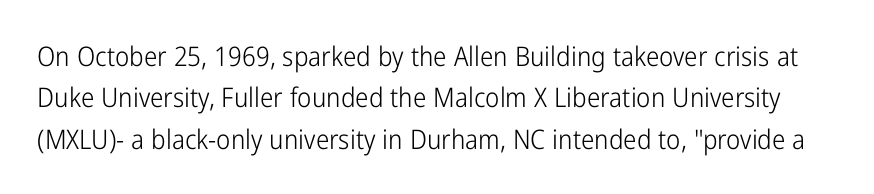
Q: Is the text bold? A: No.
Q: Is the text italic (slanted)? A: No, it is upright.
Q: Is the text underlined? A: No.
Q: Is the spacing between letters normal or unusually wide? A: Normal.
Q: Is the spacing between lines tight, normal or loose? A: Normal.
